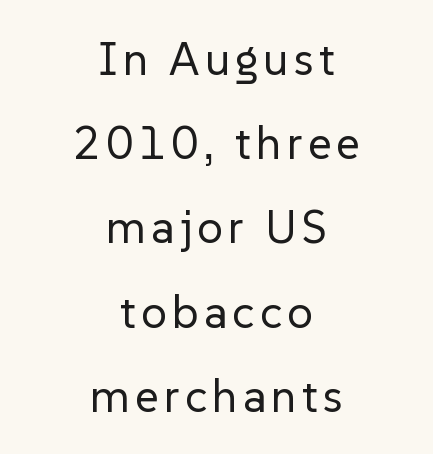
Compared with a typical body face, this is equally light or lighter still. Does the copy run flush right? No — it is centered line by line. The specimen reads as upright at a glance. A bare baseline throughout the passage.
